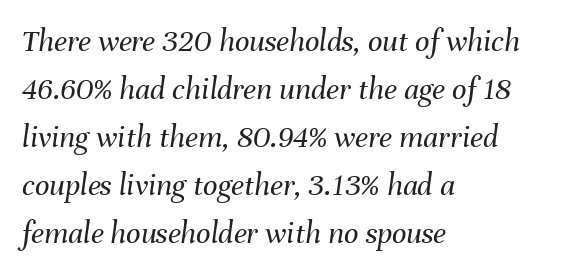
{"italic": "yes", "lean": "right", "slant_degrees": 8, "bold": "no", "weight": "regular", "width": "normal", "stroke_contrast": "medium", "x_height": "medium", "monospaced": "no", "underline": "no", "align": "left", "line_spacing": "normal", "line_spacing_ratio": 1.5, "letter_spacing": "normal", "letter_spacing_em": 0.0, "glyph_px": 32}
